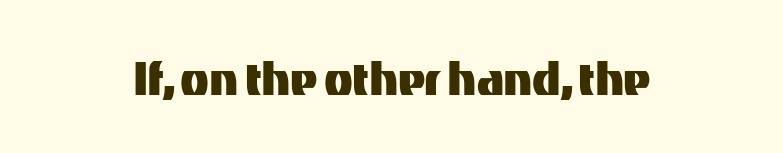
These lines are composed in type without serifs. Tracking value appears to be zero — textbook default spacing. Quick note: underline off. The passage shown is typed in a proportional face where columns would drift. Quick note: not italic, upright.
